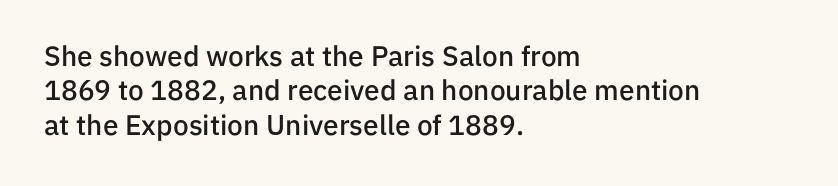
Q: Is the text bold? A: Semi-bold.
Q: Is the text italic (slanted)? A: No, it is upright.
Q: Is the typeface a serif or a sans-serif typeface? A: Sans-serif.
Q: Is the text underlined? A: No.
Q: How is the paragraph aligned? A: Left-aligned.
Q: Is the spacing between letters normal or unusually wide? A: Normal.
Q: Width (condensed, normal, or wide)? A: Normal.
Q: Stroke contrast? A: Low.
Q: x-height? A: Medium.
Q: Monospaced? A: No.
